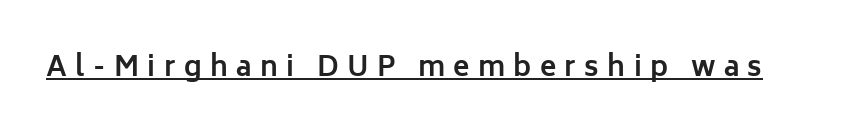
{"italic": "no", "bold": "yes", "underline": "yes", "letter_spacing": "wide", "letter_spacing_em": 0.31, "glyph_px": 27}
